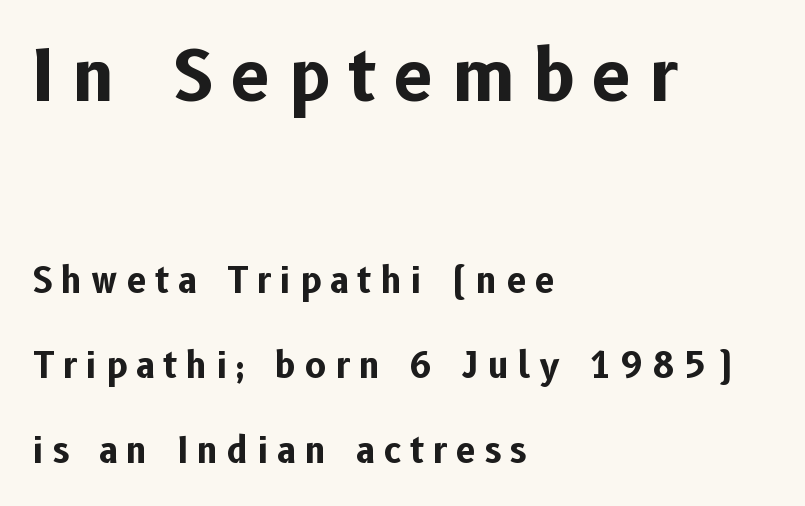
The image shows 70 px bold sans-serif type, upright; set left-aligned, loose line spacing (2.43x), unusually wide letter spacing (+0.26 em), not underlined; the first (top) block is 2.0x larger; low stroke contrast and a medium x-height.
